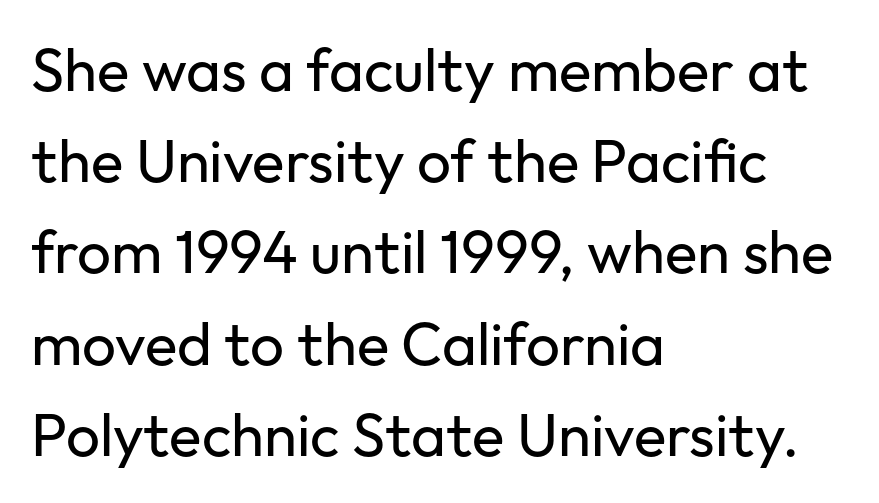
The image shows 60 px regular-weight sans-serif type, upright; set left-aligned, normal line spacing (1.52x), normal letter spacing, not underlined; low stroke contrast and a medium x-height.
